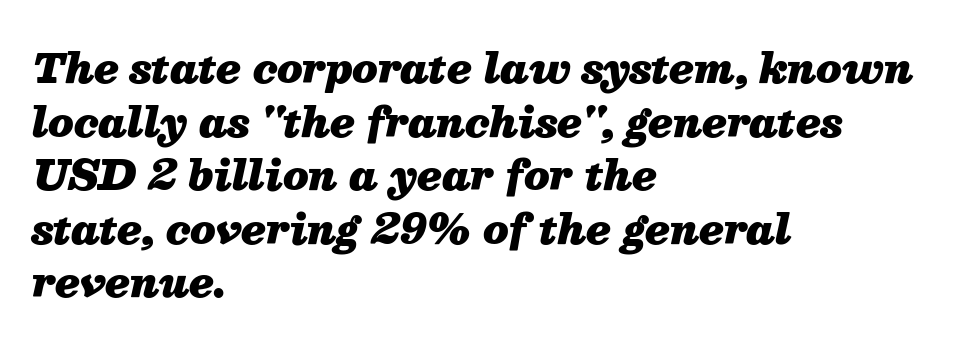
{"italic": "yes", "lean": "right", "slant_degrees": 13, "bold": "yes", "weight": "heavy", "width": "normal", "stroke_contrast": "medium", "x_height": "medium", "monospaced": "no", "underline": "no", "align": "left", "line_spacing": "normal", "line_spacing_ratio": 1.34, "letter_spacing": "normal", "letter_spacing_em": 0.0, "glyph_px": 40}
